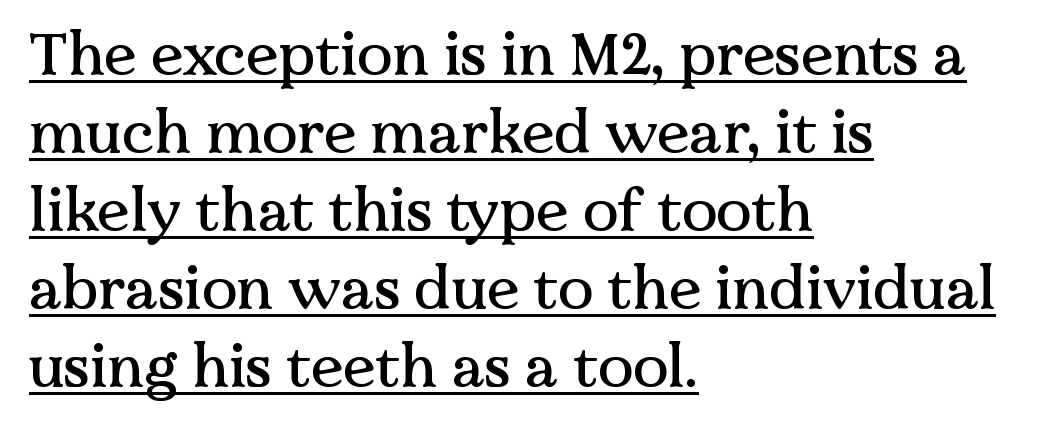
{"serif": "yes", "italic": "no", "width": "normal", "stroke_contrast": "medium", "x_height": "medium", "monospaced": "no", "underline": "yes", "align": "left", "line_spacing": "normal", "line_spacing_ratio": 1.32, "letter_spacing": "normal", "letter_spacing_em": 0.0, "glyph_px": 59}
